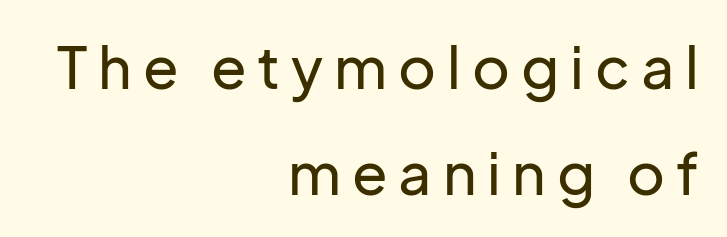
The image shows 58 px sans-serif type, upright; set right-aligned, line spacing 1.83x, not underlined; low stroke contrast and a medium x-height.
